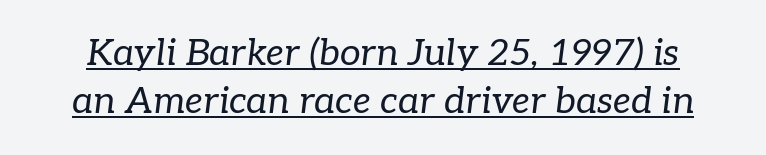
Q: Is the text bold? A: No.
Q: Is the text italic (slanted)? A: Yes, it leans right by about 7 degrees.
Q: Is the typeface a serif or a sans-serif typeface? A: Serif.
Q: Is the text underlined? A: Yes.
Q: Is the spacing between letters normal or unusually wide? A: Normal.
Q: Is the spacing between lines tight, normal or loose? A: Normal.
Q: Width (condensed, normal, or wide)? A: Normal.
Q: Stroke contrast? A: Low.
Q: x-height? A: Medium.
Q: Monospaced? A: No.
